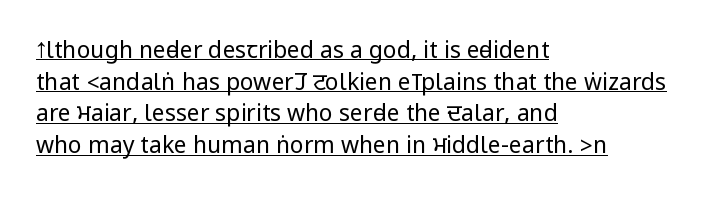
Q: Is the text bold? A: No.
Q: Is the text italic (slanted)? A: No, it is upright.
Q: Is the text underlined? A: Yes.
Q: How is the paragraph aligned? A: Left-aligned.
Q: Is the spacing between letters normal or unusually wide? A: Normal.
Q: Is the spacing between lines tight, normal or loose? A: Normal.
